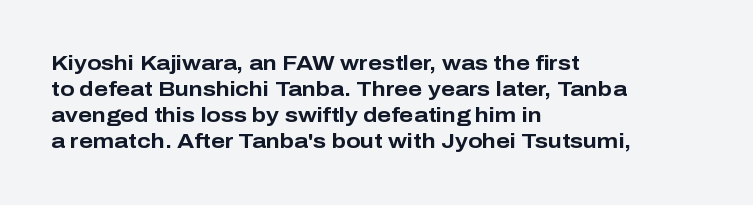
The strokes are fattened all the way to bold. Visually the block forms a straight wall on the left and a jagged coastline on the right. A typesetter would mark this as roman, not italic. The words here are not underlined.
